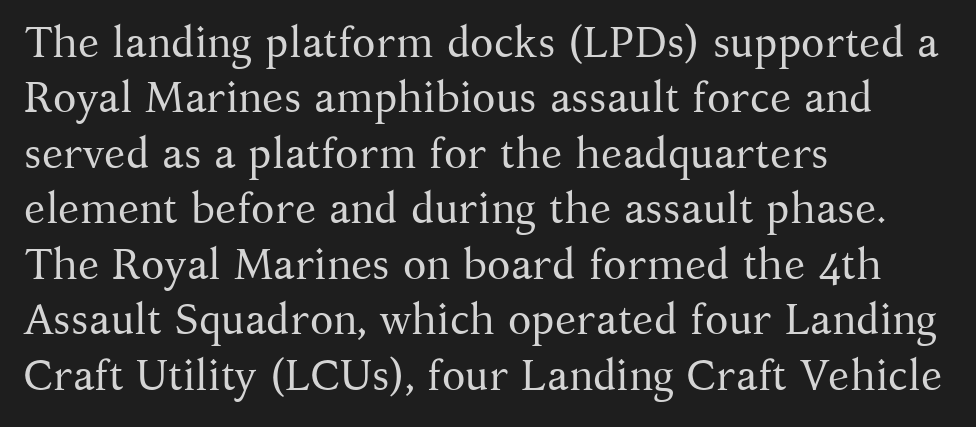
Q: Is the text bold? A: No.
Q: Is the text italic (slanted)? A: No, it is upright.
Q: Is the typeface a serif or a sans-serif typeface? A: Serif.
Q: Is the text underlined? A: No.
Q: How is the paragraph aligned? A: Left-aligned.
Q: Is the spacing between letters normal or unusually wide? A: Normal.
Q: Is the spacing between lines tight, normal or loose? A: Normal.
Q: Width (condensed, normal, or wide)? A: Normal.
Q: Stroke contrast? A: Medium.
Q: x-height? A: Medium.
Q: Monospaced? A: No.
